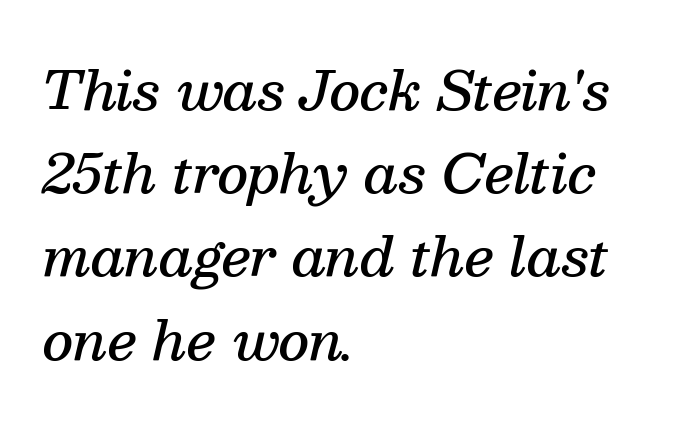
Q: Is the text bold? A: Semi-bold.
Q: Is the text italic (slanted)? A: Yes, it leans right by about 13 degrees.
Q: Is the typeface a serif or a sans-serif typeface? A: Serif.
Q: Is the text underlined? A: No.
Q: How is the paragraph aligned? A: Left-aligned.
Q: Is the spacing between letters normal or unusually wide? A: Normal.
Q: Is the spacing between lines tight, normal or loose? A: Normal.
Q: Width (condensed, normal, or wide)? A: Normal.
Q: Stroke contrast? A: Medium.
Q: x-height? A: Medium.
Q: Monospaced? A: No.
